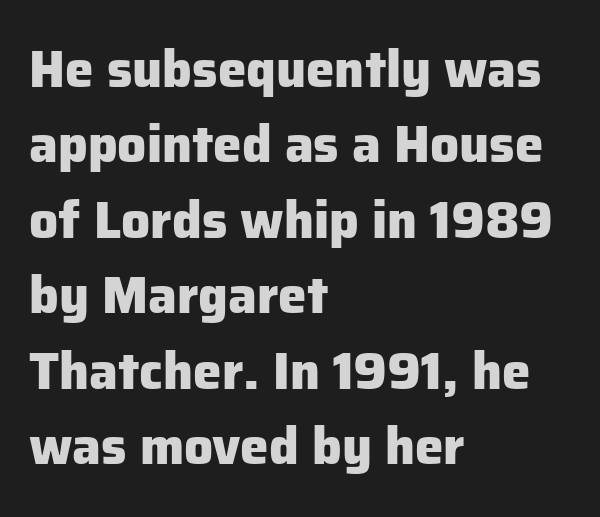
The image shows 51 px heavy sans-serif type, upright; set left-aligned, normal line spacing (1.48x), normal letter spacing, not underlined; low stroke contrast and a medium x-height.
